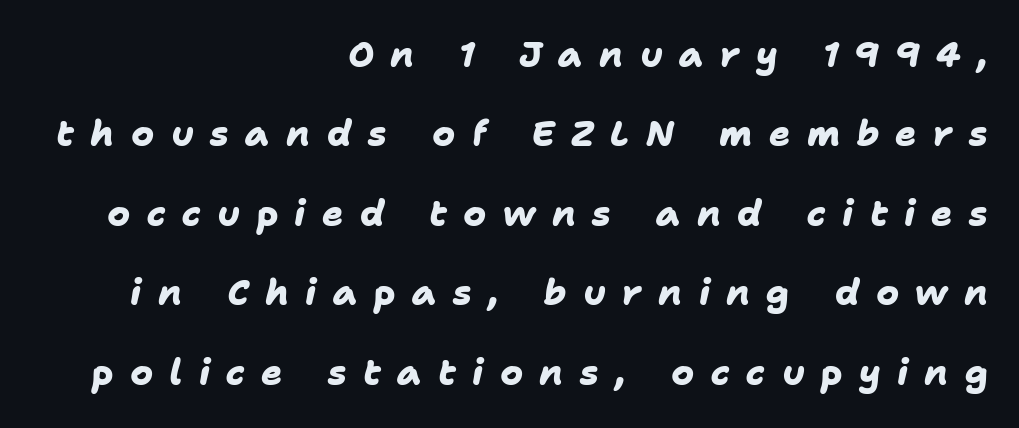
{"serif": "no", "bold": "yes", "weight": "heavy", "width": "normal", "stroke_contrast": "low", "x_height": "medium", "monospaced": "no", "underline": "no", "align": "right", "line_spacing": "loose", "line_spacing_ratio": 2.27, "letter_spacing": "wide", "letter_spacing_em": 0.47, "glyph_px": 35}
